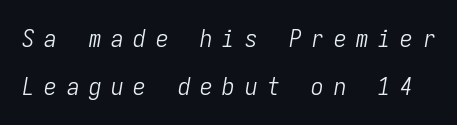
Underlining? Definitely not there. Stroke mass is kept to a normal reading level or below. It's the slanting kind of type. Compared with typical paragraphs, the rows here are farther apart. The type is letterspaced generously, with wide tracking.
